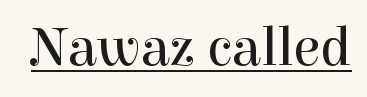
You can tell it's not italic because the verticals are truly vertical. These lines keep a tight, regular rhythm from letter to letter. The rendering uses natural spacing where letterforms have individual widths. A typographer would call this underscored text.
